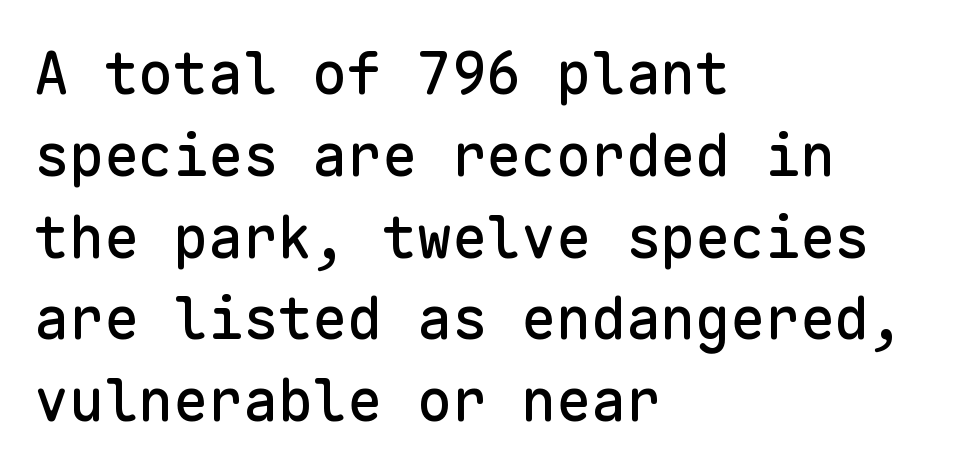
Q: Is the text italic (slanted)? A: No, it is upright.
Q: Is the typeface a serif or a sans-serif typeface? A: Sans-serif.
Q: Is the text underlined? A: No.
Q: How is the paragraph aligned? A: Left-aligned.
Q: Is the spacing between letters normal or unusually wide? A: Normal.
Q: Is the spacing between lines tight, normal or loose? A: Normal.
Q: Width (condensed, normal, or wide)? A: Normal.
Q: Stroke contrast? A: Low.
Q: x-height? A: Medium.
Q: Monospaced? A: Yes.
